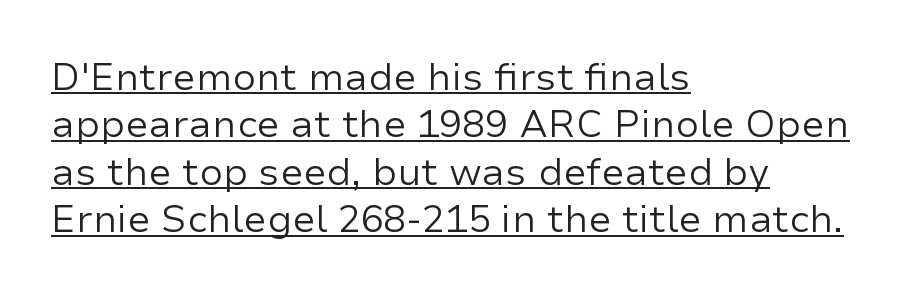
{"serif": "no", "italic": "no", "bold": "no", "weight": "regular", "width": "normal", "stroke_contrast": "low", "x_height": "medium", "monospaced": "no", "underline": "yes", "align": "left", "line_spacing": "normal", "line_spacing_ratio": 1.25, "letter_spacing": "normal", "letter_spacing_em": 0.0, "glyph_px": 38}
